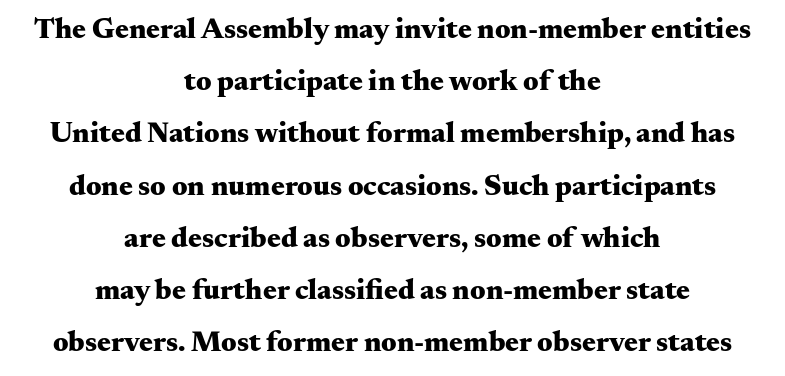
{"serif": "yes", "italic": "no", "bold": "yes", "weight": "heavy", "width": "wide", "stroke_contrast": "medium", "x_height": "small", "monospaced": "no", "underline": "no", "align": "center", "line_spacing_ratio": 1.8, "letter_spacing": "normal", "letter_spacing_em": 0.0, "glyph_px": 29}
